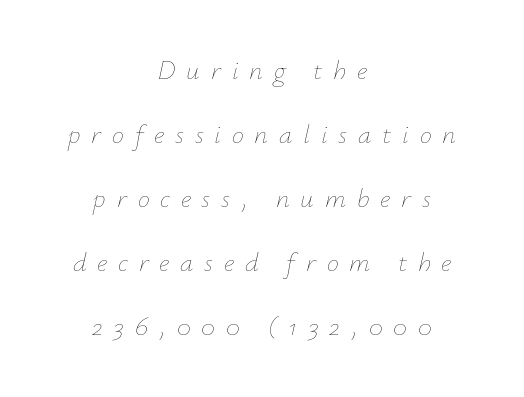
{"italic": "yes", "lean": "right", "slant_degrees": 12, "bold": "no", "underline": "no", "align": "center", "line_spacing": "loose", "line_spacing_ratio": 2.37, "letter_spacing": "wide", "letter_spacing_em": 0.4, "glyph_px": 27}
